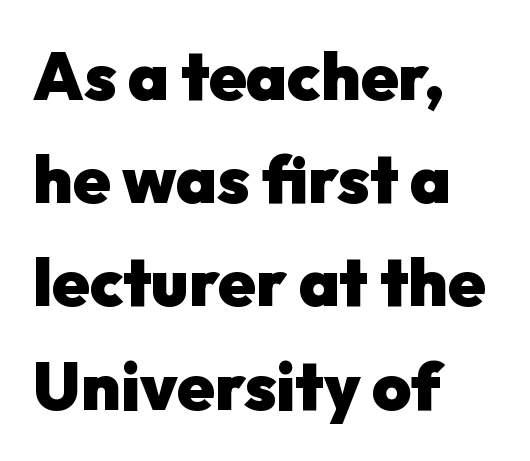
The image shows 67 px heavy sans-serif type, upright; set left-aligned, normal line spacing (1.54x), normal letter spacing, not underlined; low stroke contrast and a medium x-height.
